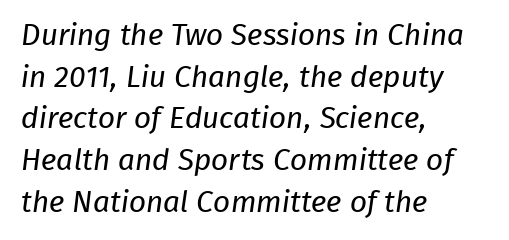
{"serif": "no", "bold": "no", "weight": "regular", "width": "normal", "stroke_contrast": "low", "x_height": "medium", "monospaced": "no", "underline": "no", "align": "left", "line_spacing": "normal", "line_spacing_ratio": 1.39, "letter_spacing": "normal", "letter_spacing_em": 0.0, "glyph_px": 30}
